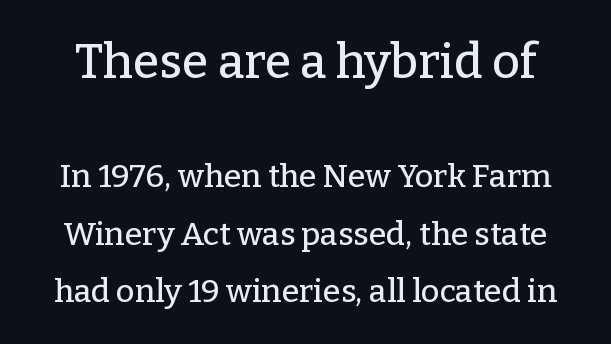
The image shows 48 px serif type, upright; set line spacing 1.79x, normal letter spacing, not underlined; the first (top) block is 1.5x larger; low stroke contrast and a medium x-height.
